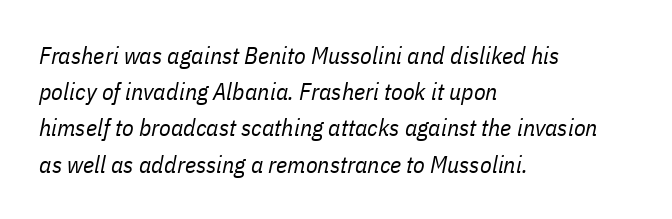
The lines in this sample share a left origin and differ only in where they stop. Glance below the letters and you will spot only blank space. On a weight scale, this lands at 450 or below. The line-height multiplier appears to be the usual default. The rendering keeps characters at their native spacing.
